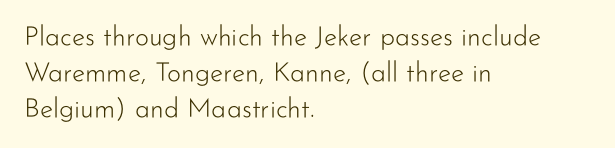
{"italic": "no", "bold": "no", "underline": "no", "align": "left", "line_spacing": "normal", "line_spacing_ratio": 1.33, "letter_spacing": "normal", "letter_spacing_em": 0.0, "glyph_px": 27}
